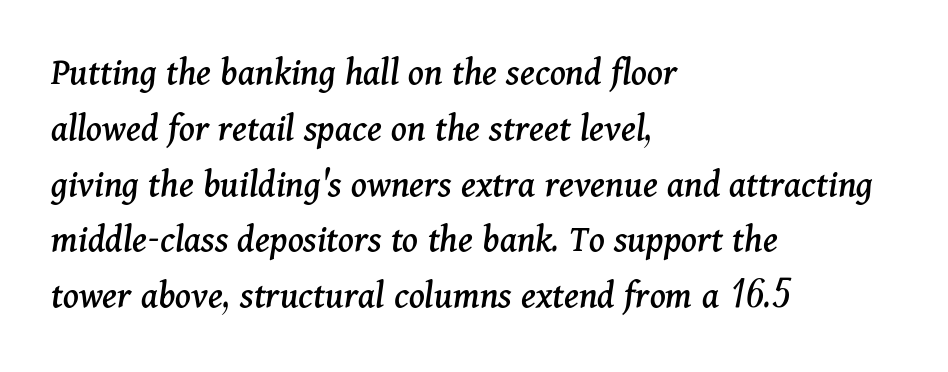
{"serif": "yes", "italic": "yes", "lean": "right", "slant_degrees": 11, "width": "normal", "stroke_contrast": "medium", "x_height": "medium", "monospaced": "no", "underline": "no", "align": "left", "line_spacing": "normal", "line_spacing_ratio": 1.43, "letter_spacing": "normal", "letter_spacing_em": 0.0, "glyph_px": 39}
